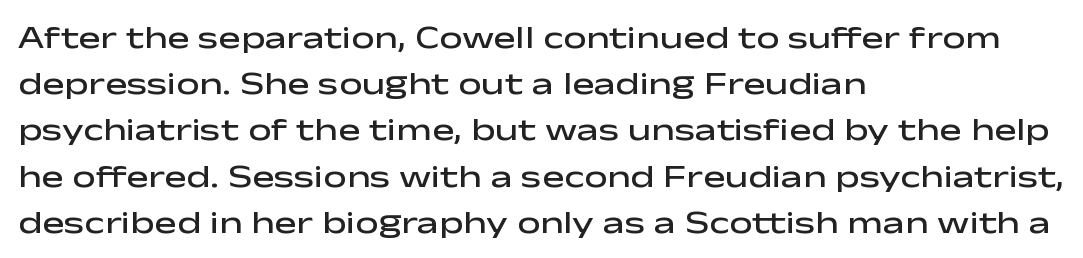
Q: Is the text bold? A: Semi-bold.
Q: Is the text italic (slanted)? A: No, it is upright.
Q: Is the typeface a serif or a sans-serif typeface? A: Sans-serif.
Q: Is the text underlined? A: No.
Q: How is the paragraph aligned? A: Left-aligned.
Q: Is the spacing between letters normal or unusually wide? A: Normal.
Q: Is the spacing between lines tight, normal or loose? A: Normal.
Q: Width (condensed, normal, or wide)? A: Wide.
Q: Stroke contrast? A: Low.
Q: x-height? A: Medium.
Q: Monospaced? A: No.
